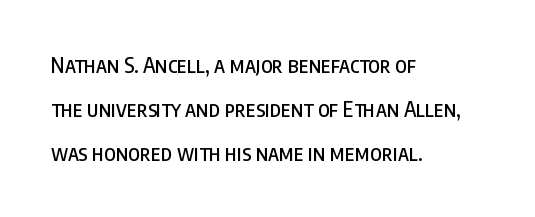
{"italic": "no", "underline": "no", "align": "left", "line_spacing": "loose", "line_spacing_ratio": 2.09, "letter_spacing": "normal", "letter_spacing_em": 0.0, "glyph_px": 21}
